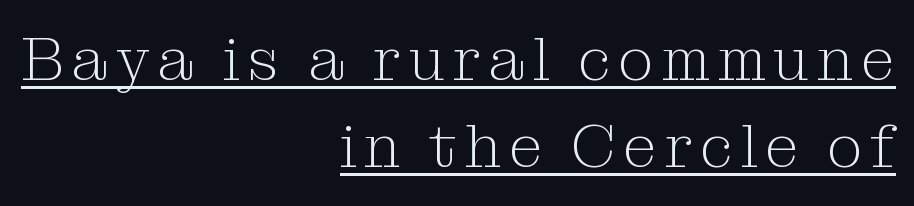
{"serif": "yes", "italic": "no", "bold": "no", "weight": "light", "width": "normal", "stroke_contrast": "medium", "x_height": "medium", "monospaced": "no", "underline": "yes", "align": "right", "line_spacing": "normal", "line_spacing_ratio": 1.41, "glyph_px": 62}
